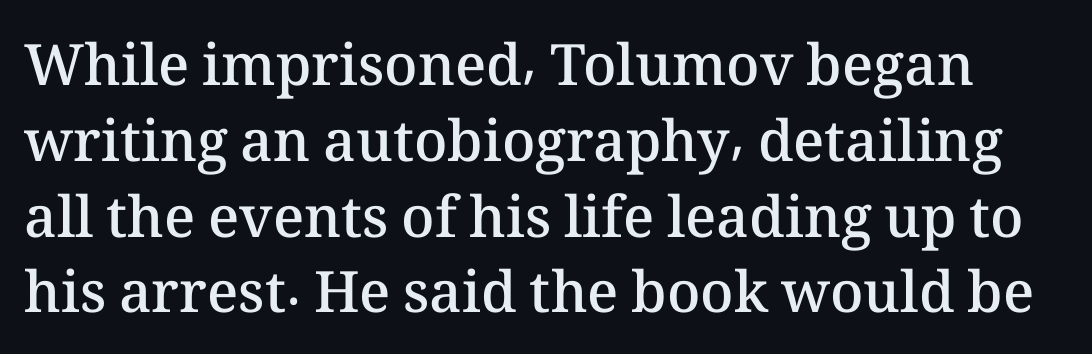
{"italic": "no", "bold": "semi", "weight": "semibold", "width": "normal", "stroke_contrast": "medium", "x_height": "medium", "monospaced": "no", "underline": "no", "line_spacing": "normal", "line_spacing_ratio": 1.33, "letter_spacing": "normal", "letter_spacing_em": 0.0, "glyph_px": 57}
